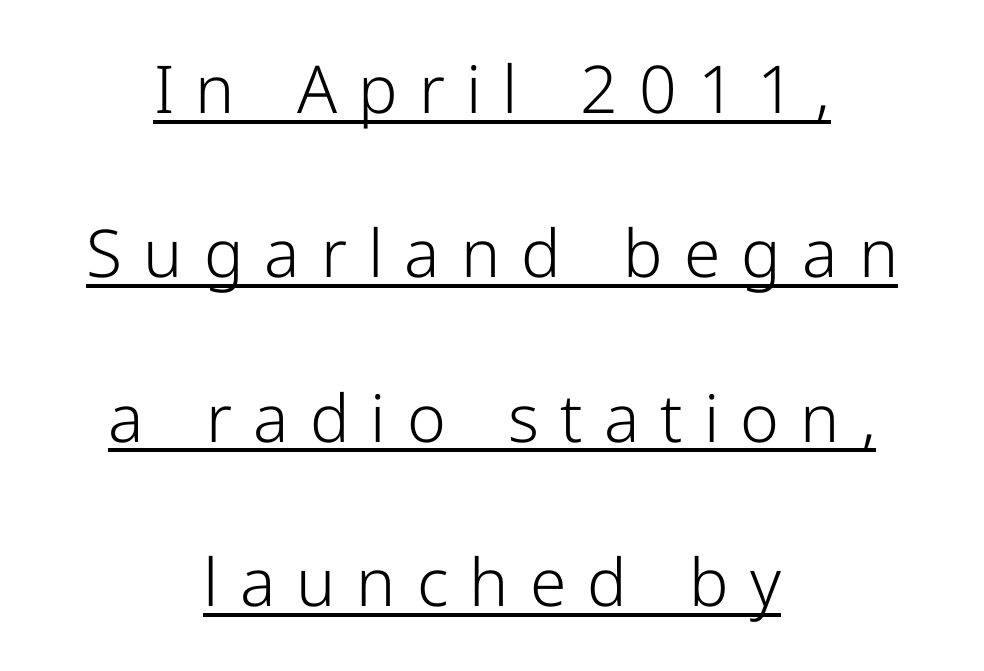
{"serif": "no", "italic": "no", "bold": "no", "weight": "light", "width": "normal", "stroke_contrast": "low", "x_height": "medium", "monospaced": "no", "underline": "yes", "align": "center", "line_spacing": "loose", "line_spacing_ratio": 2.49, "letter_spacing": "wide", "letter_spacing_em": 0.32, "glyph_px": 66}
